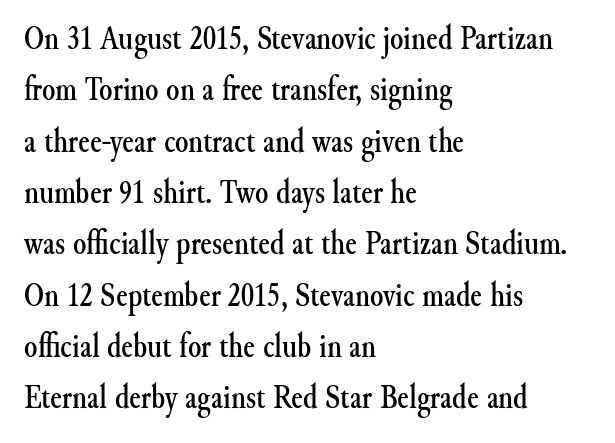
{"serif": "yes", "italic": "no", "width": "normal", "stroke_contrast": "medium", "x_height": "small", "monospaced": "no", "underline": "no", "align": "left", "line_spacing": "normal", "line_spacing_ratio": 1.51, "letter_spacing": "normal", "letter_spacing_em": 0.0, "glyph_px": 34}
